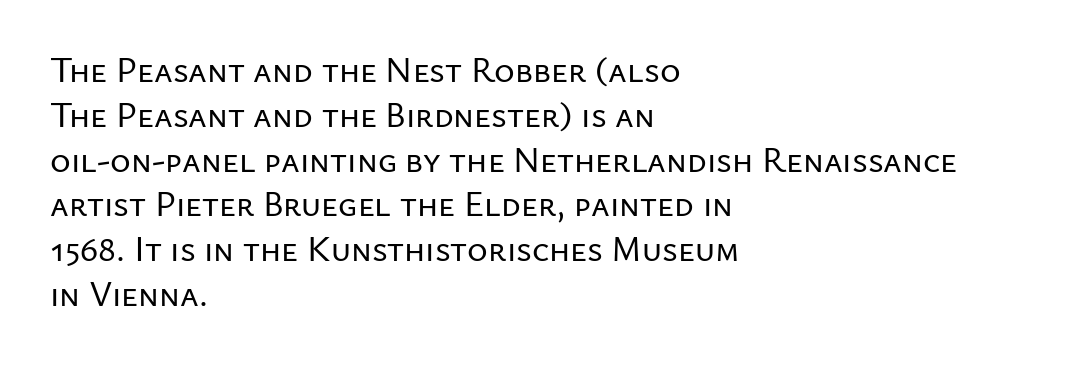
{"serif": "no", "italic": "no", "width": "normal", "stroke_contrast": "low", "x_height": "medium", "monospaced": "no", "underline": "no", "align": "left", "line_spacing": "normal", "line_spacing_ratio": 1.28, "letter_spacing": "normal", "letter_spacing_em": 0.0, "glyph_px": 35}
